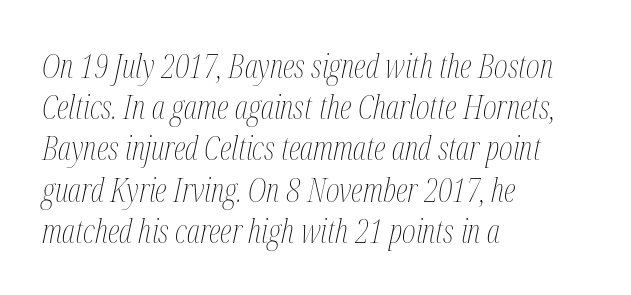
The weight tops out at a normal text grade. Words float on clear page, feet unadorned. These lines keep a tight, regular rhythm from letter to letter. Each line starts at the same left margin while the right side varies. Looking at the ascenders, they clearly lean. Here the designer chose a conventional face with non-uniform glyph widths.
